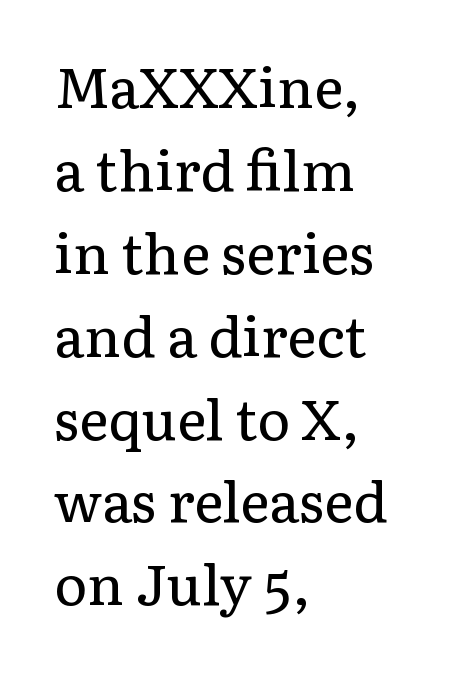
Q: Is the text bold? A: No.
Q: Is the text italic (slanted)? A: No, it is upright.
Q: Is the typeface a serif or a sans-serif typeface? A: Serif.
Q: Is the text underlined? A: No.
Q: How is the paragraph aligned? A: Left-aligned.
Q: Is the spacing between letters normal or unusually wide? A: Normal.
Q: Is the spacing between lines tight, normal or loose? A: Normal.
Q: Width (condensed, normal, or wide)? A: Normal.
Q: Stroke contrast? A: Low.
Q: x-height? A: Medium.
Q: Monospaced? A: No.
